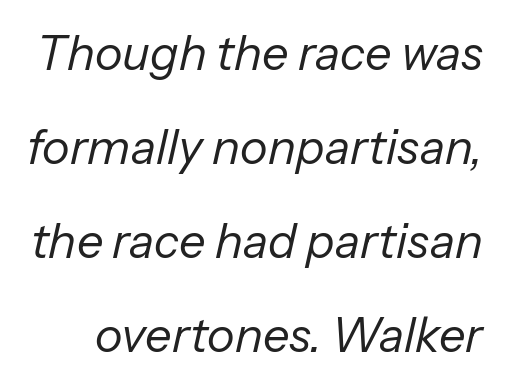
The image shows 47 px regular-weight type, italic (leaning right); set loose line spacing (2.0x), normal letter spacing, not underlined; low stroke contrast and a medium x-height.
